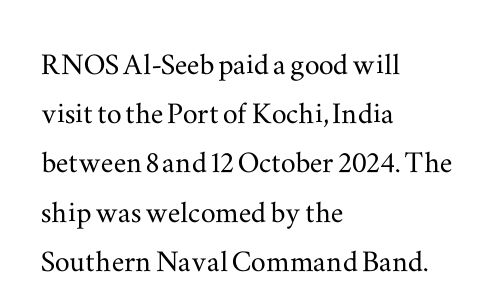
{"serif": "yes", "italic": "no", "width": "wide", "stroke_contrast": "medium", "x_height": "small", "monospaced": "no", "underline": "no", "align": "left", "line_spacing": "normal", "line_spacing_ratio": 1.33, "letter_spacing": "normal", "letter_spacing_em": 0.0, "glyph_px": 37}
